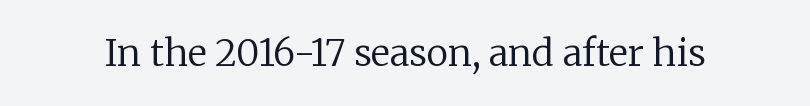
{"serif": "yes", "italic": "no", "bold": "no", "weight": "regular", "width": "normal", "stroke_contrast": "low", "x_height": "medium", "monospaced": "no", "underline": "no", "letter_spacing": "normal", "letter_spacing_em": 0.0, "glyph_px": 37}
